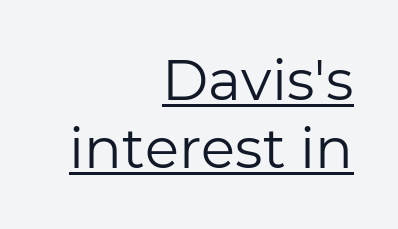
{"serif": "no", "italic": "no", "bold": "no", "weight": "regular", "width": "normal", "stroke_contrast": "low", "x_height": "medium", "monospaced": "no", "underline": "yes", "align": "right", "line_spacing_ratio": 1.22, "letter_spacing": "normal", "letter_spacing_em": 0.0, "glyph_px": 56}
